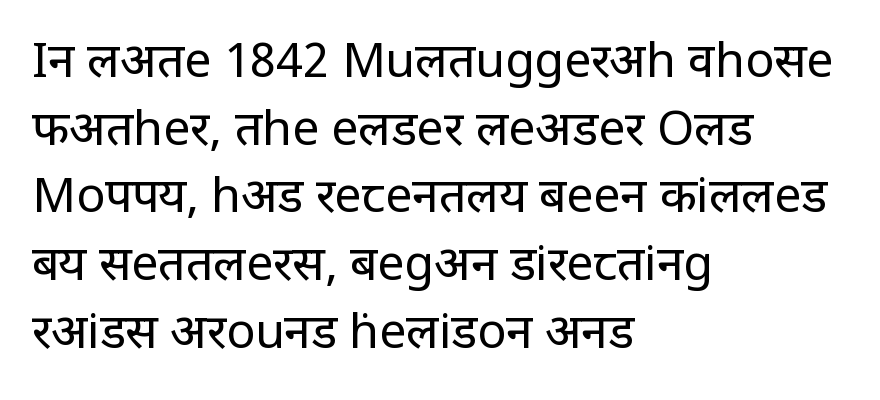
{"serif": "no", "italic": "no", "bold": "no", "weight": "regular", "width": "condensed", "stroke_contrast": "low", "x_height": "large", "monospaced": "no", "underline": "no", "align": "left", "line_spacing": "normal", "line_spacing_ratio": 1.41, "letter_spacing": "normal", "letter_spacing_em": 0.0, "glyph_px": 48}
